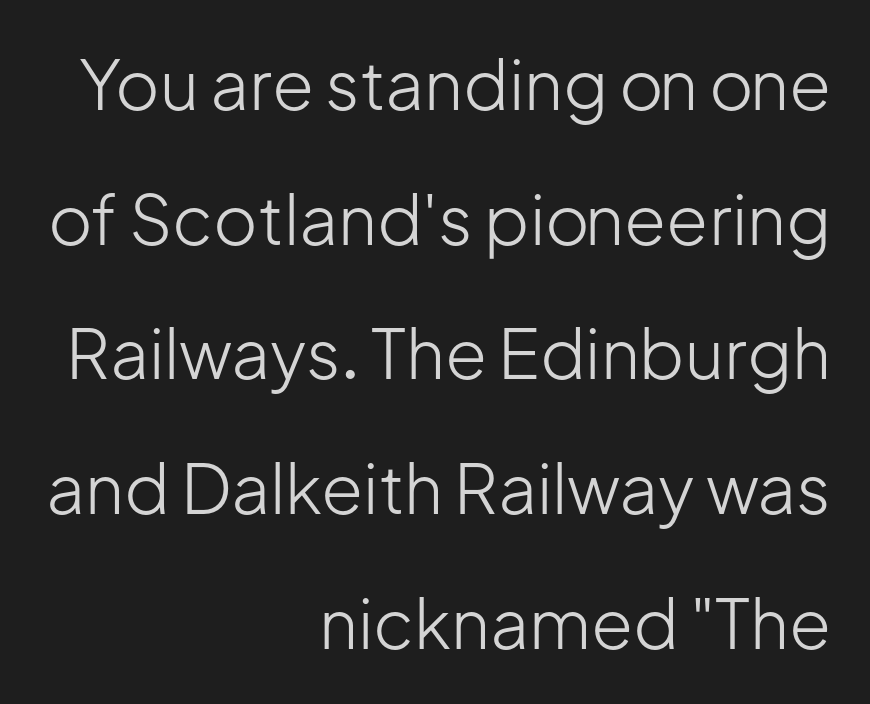
{"serif": "no", "italic": "no", "bold": "no", "weight": "light", "width": "normal", "stroke_contrast": "low", "x_height": "medium", "monospaced": "no", "underline": "no", "align": "right", "line_spacing": "loose", "line_spacing_ratio": 1.98, "letter_spacing": "normal", "letter_spacing_em": 0.0, "glyph_px": 68}
